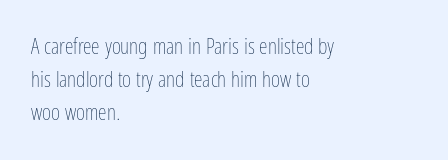
The image shows 22 px text type, upright; set left-aligned, normal line spacing (1.51x), normal letter spacing, not underlined.
